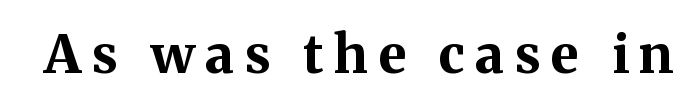
The zone under the glyphs is completely vacant. Posture: upright roman. The passage shown is typeset with a serif family. The gaps between neighbouring characters are conspicuously large.
